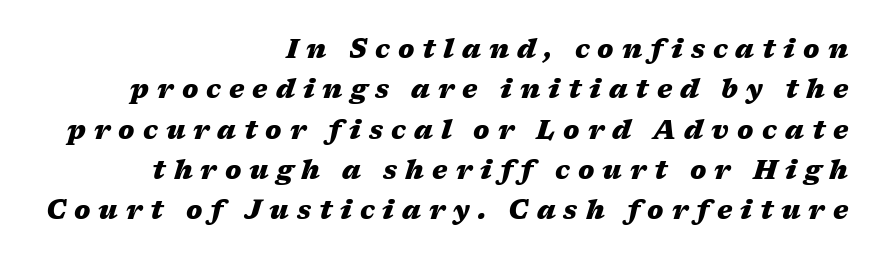
The image shows 26 px bold type, italic (leaning right); set right-aligned, normal line spacing (1.55x), unusually wide letter spacing (+0.31 em), not underlined.
